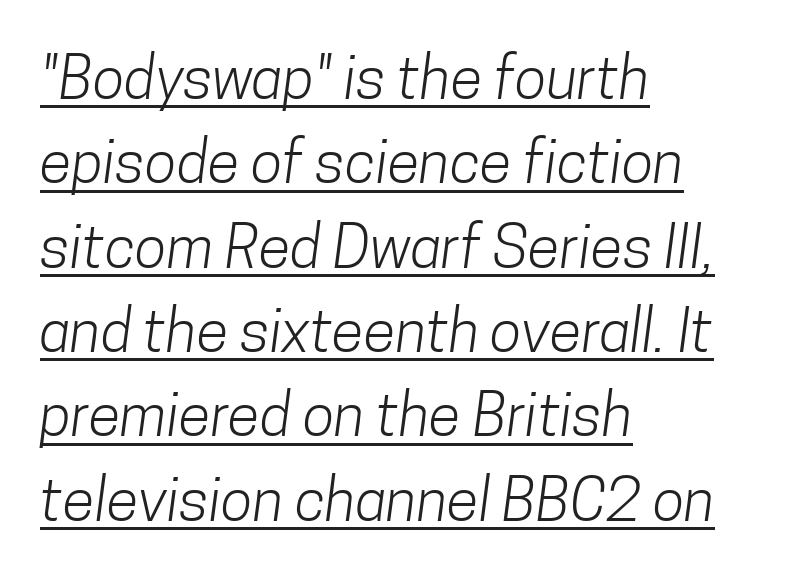
The image shows 59 px light, condensed sans-serif type; set left-aligned, normal line spacing (1.43x), normal letter spacing, underlined; low stroke contrast and a medium x-height.
